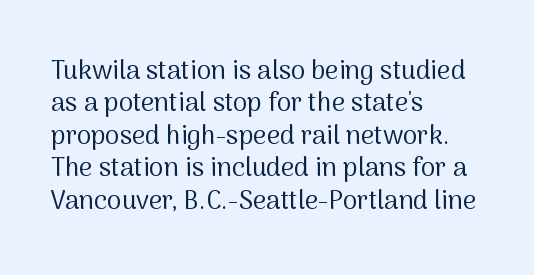
{"italic": "no", "bold": "no", "underline": "no", "align": "left", "line_spacing": "normal", "line_spacing_ratio": 1.25, "letter_spacing": "normal", "letter_spacing_em": 0.0, "glyph_px": 26}
